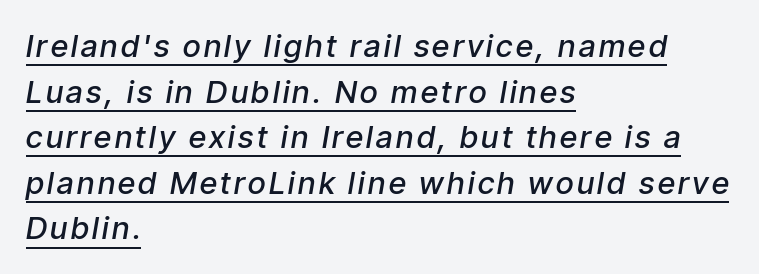
The words here are underlined. Normally led — the rows are evenly, conventionally spaced. Teacher's note: observe the even left margin — that is flush-left alignment. It's the slanting kind of type.
